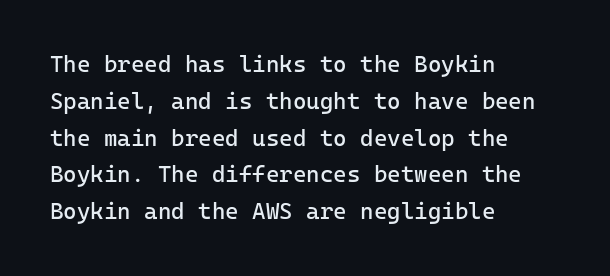
The rendering uses a moderate line-height, typical for paragraphs. The cut favours lightness, reaching ordinary text weight at its darkest. This is roman type, the default non-slanted kind. A student would call this left alignment; a typographer would say flush left, rag right. Honestly, there is no underline to notice here at all. The letterforms sit shoulder to shoulder at normal distance.
